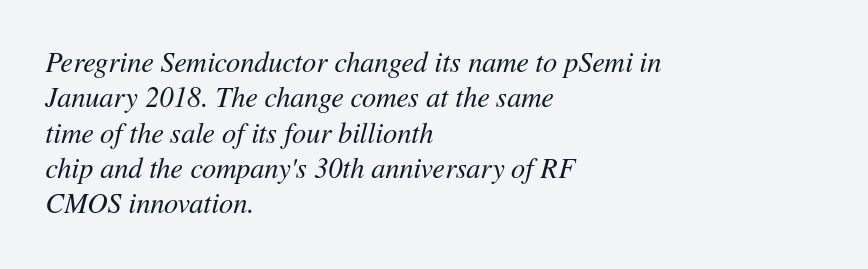
Compared with a centered layout, this one pins lines to the left instead. Rule under the text: the space is simply empty. Stem width sits at or under what a default text font uses. Designer's note — italics engaged. A typesetter would call this proportional, since set widths differ per character. Glyph-to-glyph distance matches everyday printed text.
